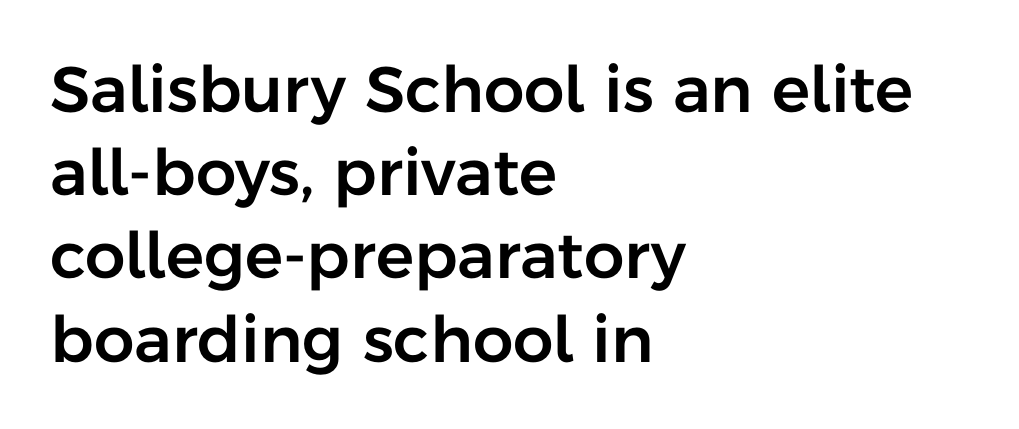
In terms of letterspacing, this is plain default setting. Casual observation: everything's shoved over to the left. Glance below the letters and you will spot only blank space. The letters stand straight up with perfectly vertical stems.
